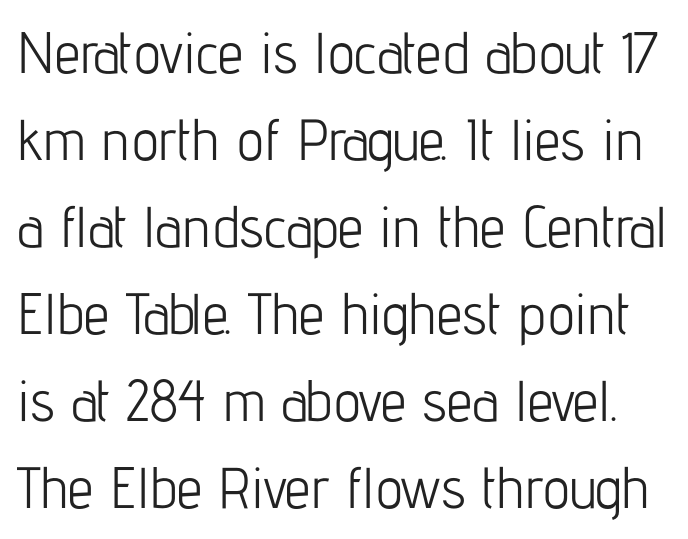
The image shows 58 px light, condensed sans-serif type, upright; set normal line spacing (1.5x), normal letter spacing, not underlined; low stroke contrast and a medium x-height.
